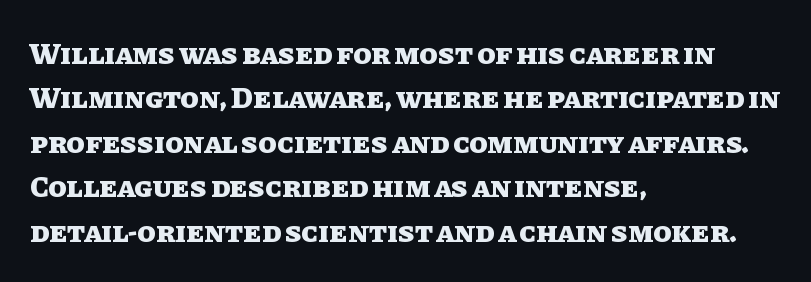
Q: Is the text bold? A: Yes.
Q: Is the text italic (slanted)? A: No, it is upright.
Q: Is the text underlined? A: No.
Q: How is the paragraph aligned? A: Left-aligned.
Q: Is the spacing between letters normal or unusually wide? A: Normal.
Q: Is the spacing between lines tight, normal or loose? A: Normal.
Q: Width (condensed, normal, or wide)? A: Normal.
Q: Stroke contrast? A: Low.
Q: x-height? A: Large.
Q: Monospaced? A: No.
